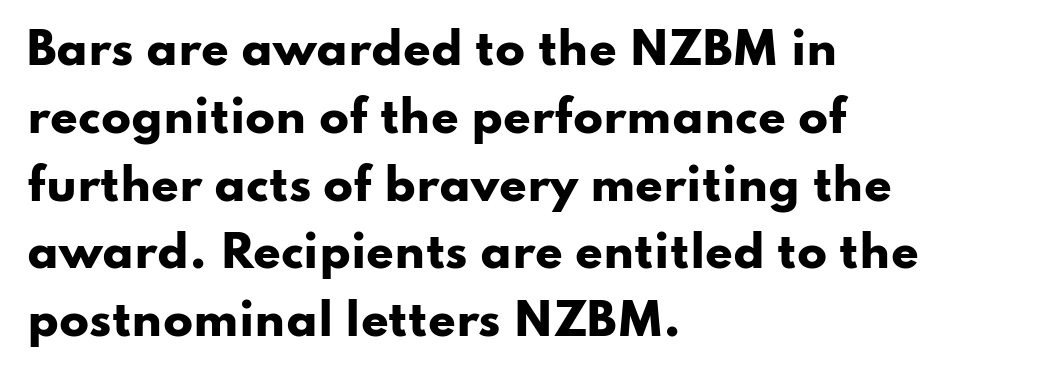
Reading down the column, the eye jumps a familiar distance to each next line. A clean baseline with only descenders dipping below it. Thick stems and heavy bowls — unmistakably bold. Proportional: the letters do not fall into vertical columns. You could call the tracking neutral — neither tight nor loose.
